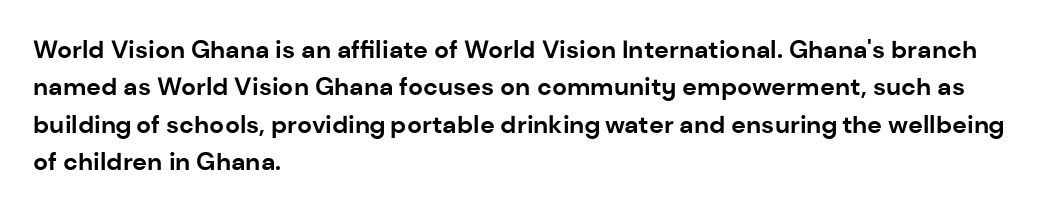
Q: Is the text bold? A: Yes.
Q: Is the text italic (slanted)? A: No, it is upright.
Q: Is the text underlined? A: No.
Q: How is the paragraph aligned? A: Left-aligned.
Q: Is the spacing between letters normal or unusually wide? A: Normal.
Q: Is the spacing between lines tight, normal or loose? A: Normal.
